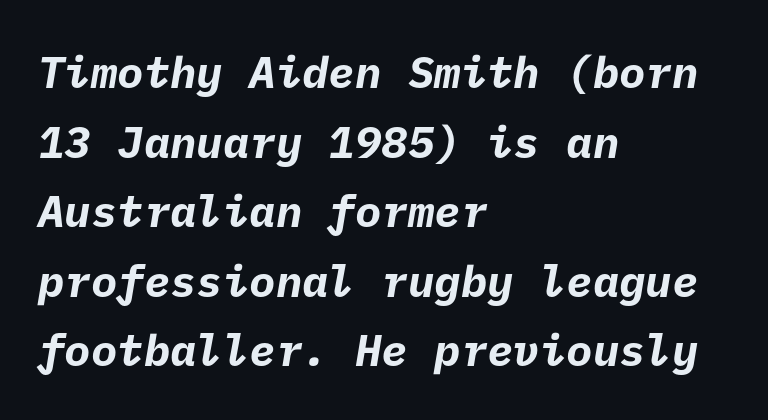
Q: Is the text bold? A: Yes.
Q: Is the typeface a serif or a sans-serif typeface? A: Sans-serif.
Q: Is the text underlined? A: No.
Q: How is the paragraph aligned? A: Left-aligned.
Q: Is the spacing between letters normal or unusually wide? A: Normal.
Q: Is the spacing between lines tight, normal or loose? A: Normal.
Q: Width (condensed, normal, or wide)? A: Normal.
Q: Stroke contrast? A: Low.
Q: x-height? A: Medium.
